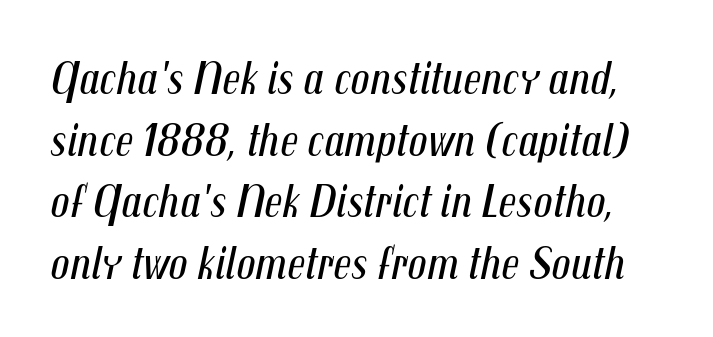
An italicized treatment has been applied to the whole sample. Leading: standard. Bold? No — there's no thickening of the strokes. Lines of text with bare space underneath. Varying glyph widths throughout — classic text-font behaviour.
